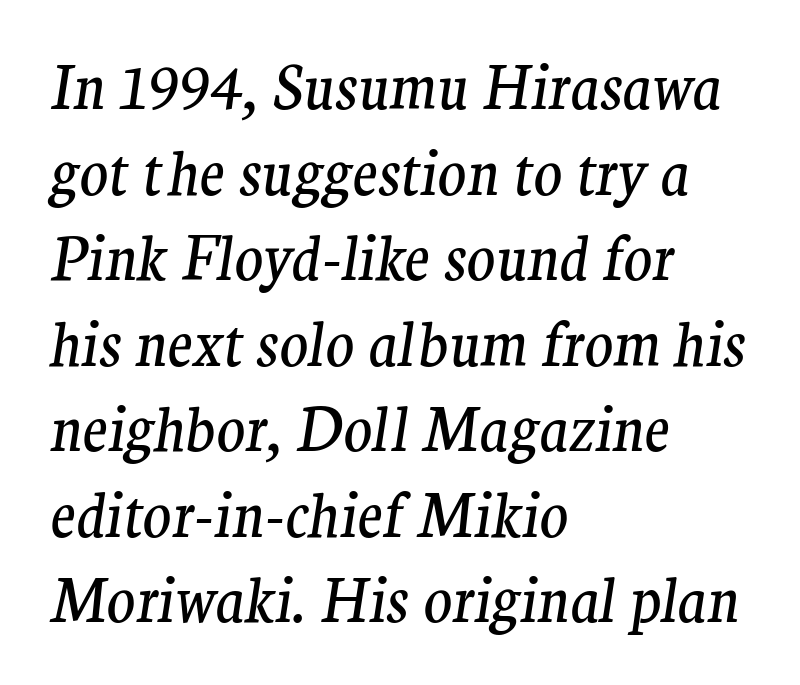
{"serif": "yes", "italic": "yes", "lean": "right", "slant_degrees": 9, "bold": "no", "weight": "regular", "width": "normal", "stroke_contrast": "medium", "x_height": "medium", "monospaced": "no", "underline": "no", "align": "left", "line_spacing": "normal", "line_spacing_ratio": 1.45, "letter_spacing": "normal", "letter_spacing_em": 0.0, "glyph_px": 59}
